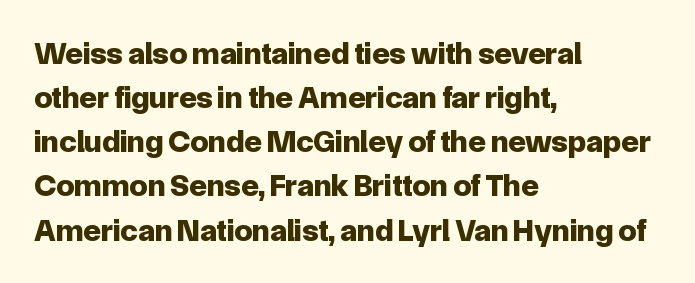
Q: Is the text bold? A: Yes.
Q: Is the text italic (slanted)? A: No, it is upright.
Q: Is the typeface a serif or a sans-serif typeface? A: Sans-serif.
Q: Is the text underlined? A: No.
Q: How is the paragraph aligned? A: Left-aligned.
Q: Is the spacing between letters normal or unusually wide? A: Normal.
Q: Is the spacing between lines tight, normal or loose? A: Normal.
Q: Width (condensed, normal, or wide)? A: Normal.
Q: Stroke contrast? A: Low.
Q: x-height? A: Medium.
Q: Monospaced? A: No.
